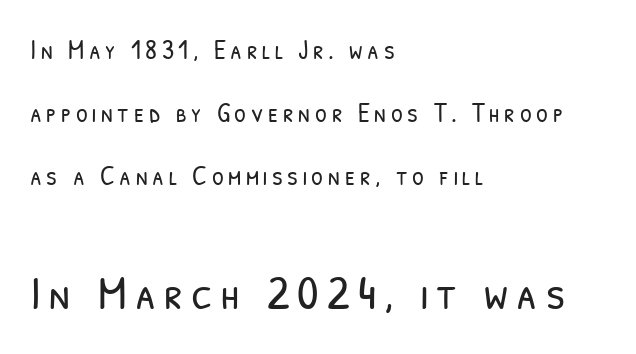
The image shows 48 px light, condensed sans-serif type; set left-aligned, loose line spacing (2.34x), not underlined; the second (bottom) block is 1.78x larger; low stroke contrast and a medium x-height.
